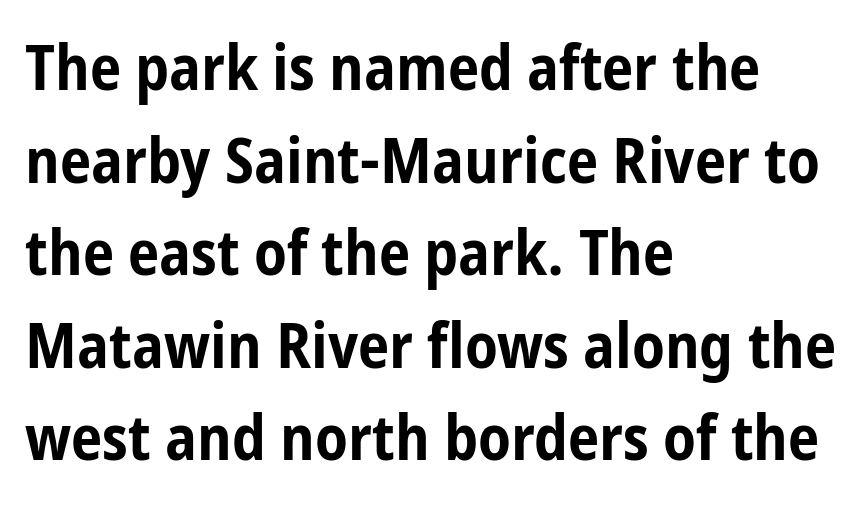
Q: Is the text bold? A: Yes.
Q: Is the text italic (slanted)? A: No, it is upright.
Q: Is the typeface a serif or a sans-serif typeface? A: Sans-serif.
Q: Is the text underlined? A: No.
Q: How is the paragraph aligned? A: Left-aligned.
Q: Is the spacing between letters normal or unusually wide? A: Normal.
Q: Is the spacing between lines tight, normal or loose? A: Normal.
Q: Width (condensed, normal, or wide)? A: Condensed.
Q: Stroke contrast? A: Low.
Q: x-height? A: Medium.
Q: Monospaced? A: No.
